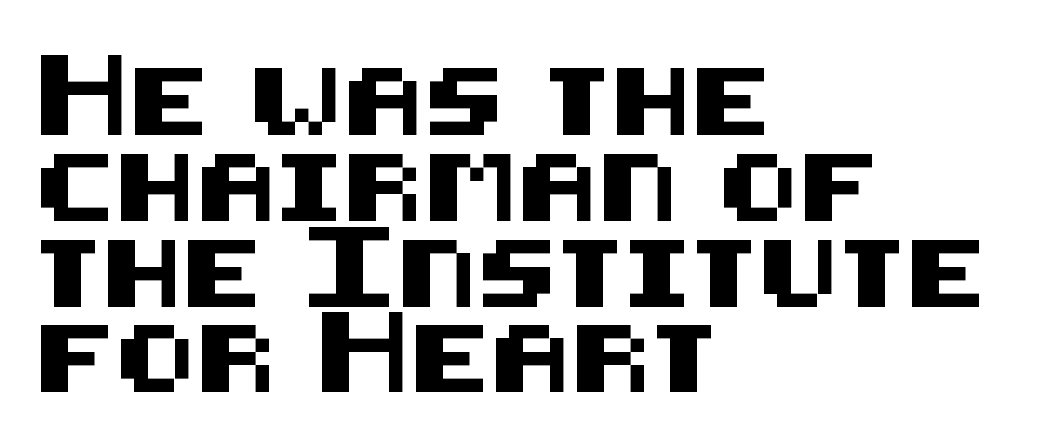
The image shows 67 px sans-serif type, upright; set left-aligned, normal line spacing (1.28x), normal letter spacing, not underlined; medium stroke contrast and a large x-height.
